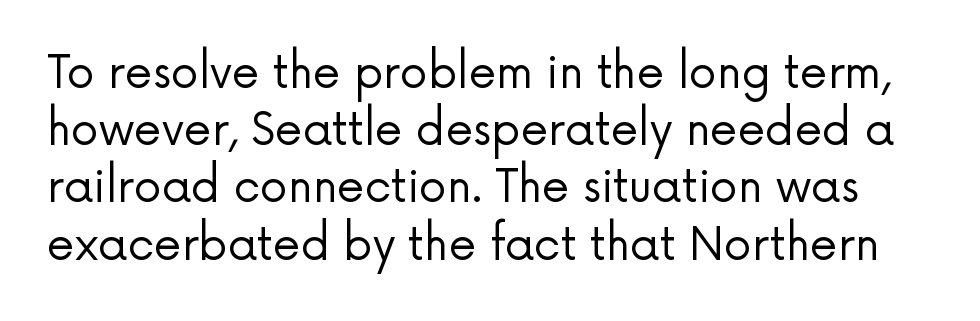
The image shows 44 px regular-weight sans-serif type, upright; set normal line spacing (1.3x), normal letter spacing, not underlined; low stroke contrast and a medium x-height.
